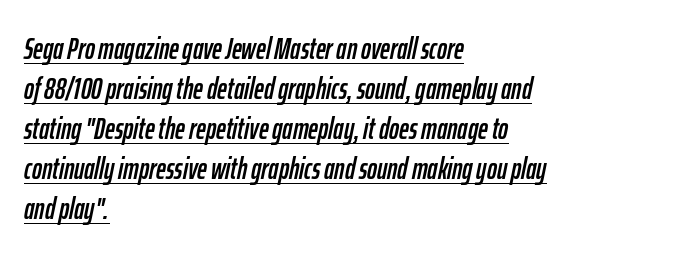
The passage shown stacks its lines at a standard gap. Visually the block forms a straight wall on the left and a jagged coastline on the right. Designer's note — italics engaged. The glyphs are accompanied by a horizontal stroke just below them. Here the glyphs are tracked normally, forming tight word shapes. Think of a printed novel: that variable character pitch is what you see here.
